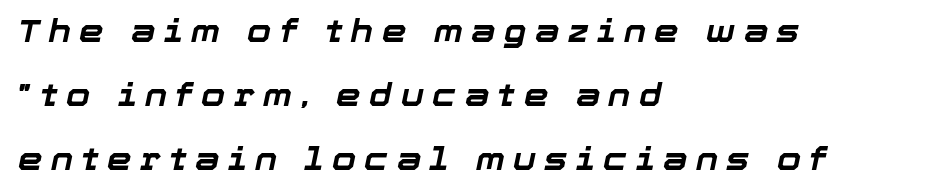
{"italic": "yes", "lean": "right", "slant_degrees": 12, "bold": "yes", "weight": "bold", "width": "normal", "stroke_contrast": "low", "x_height": "medium", "monospaced": "no", "underline": "no", "align": "left", "line_spacing": "loose", "line_spacing_ratio": 2.06, "letter_spacing": "wide", "letter_spacing_em": 0.27, "glyph_px": 31}
